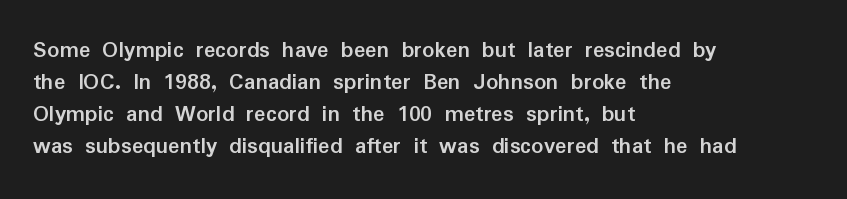
Q: Is the text bold? A: Yes.
Q: Is the text italic (slanted)? A: No, it is upright.
Q: Is the text underlined? A: No.
Q: How is the paragraph aligned? A: Left-aligned.
Q: Is the spacing between letters normal or unusually wide? A: Normal.
Q: Is the spacing between lines tight, normal or loose? A: Normal.
